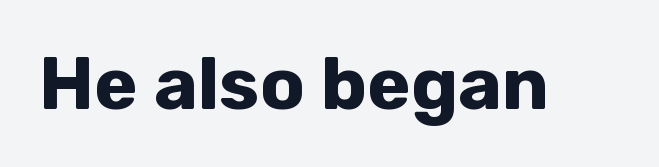
{"serif": "no", "italic": "no", "bold": "yes", "weight": "bold", "width": "normal", "stroke_contrast": "low", "x_height": "medium", "monospaced": "no", "underline": "no", "letter_spacing": "normal", "letter_spacing_em": 0.0, "glyph_px": 74}
